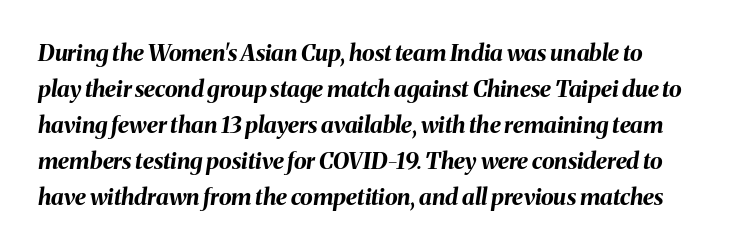
The image shows 23 px bold type, italic (leaning right); set normal line spacing (1.57x), normal letter spacing, not underlined.
